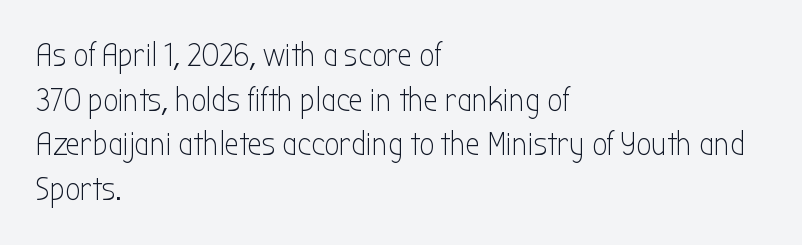
The image shows 33 px light, condensed sans-serif type, upright; set left-aligned, normal line spacing (1.35x), normal letter spacing, not underlined; low stroke contrast and a medium x-height.
